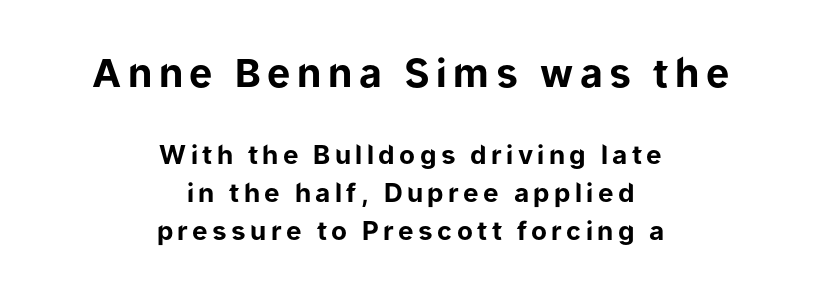
The image shows 39 px bold sans-serif type, upright; set centered, normal line spacing (1.47x), not underlined; the first (top) block is 1.5x larger; low stroke contrast and a medium x-height.
